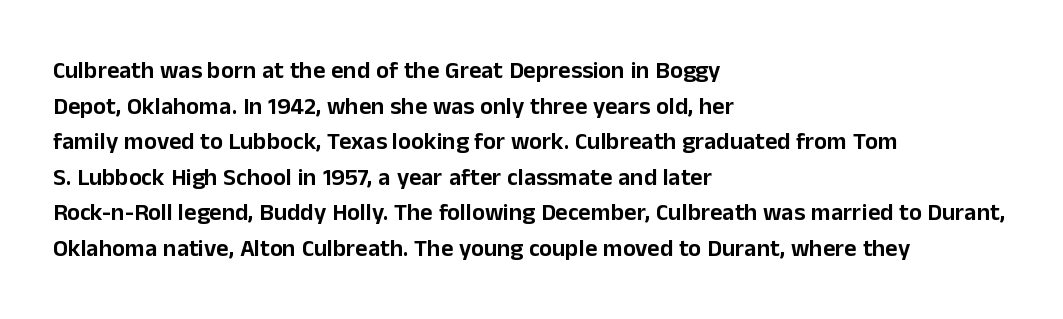
{"italic": "no", "underline": "no", "align": "left", "line_spacing": "normal", "line_spacing_ratio": 1.48, "letter_spacing": "normal", "letter_spacing_em": 0.0, "glyph_px": 24}
